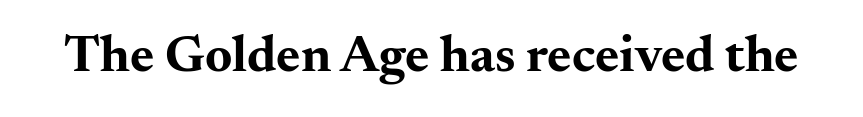
The image shows 52 px bold, wide serif type, upright; set normal letter spacing, not underlined; medium stroke contrast and a small x-height.
